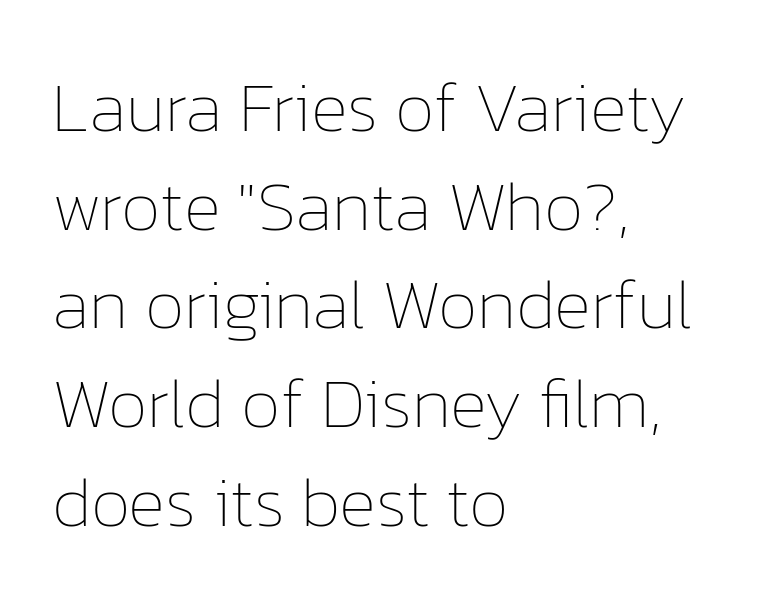
The letters advance in unequal steps, a hallmark of proportional type. The space directly below the letters is spotless. The rag falls on the right side of this text block. Quick note: not italic, upright. Is there much room between lines? A standard amount, neither cramped nor airy. How are the letters spaced? Ordinarily, with no added tracking.
